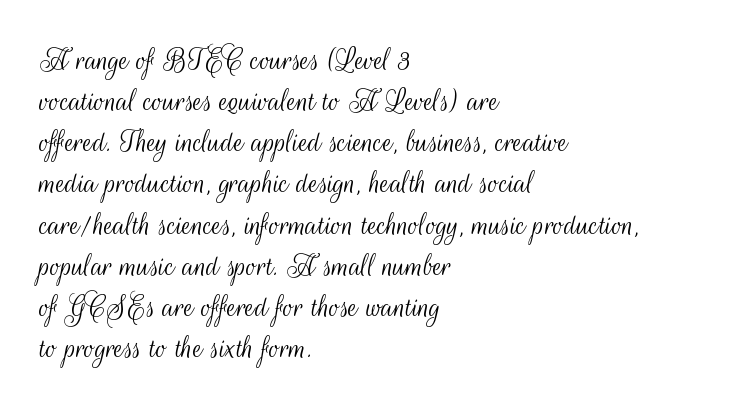
{"serif": "no", "bold": "no", "weight": "light", "width": "condensed", "stroke_contrast": "medium", "x_height": "small", "monospaced": "no", "underline": "no", "align": "left", "line_spacing_ratio": 1.21, "letter_spacing": "normal", "letter_spacing_em": 0.0, "glyph_px": 34}
